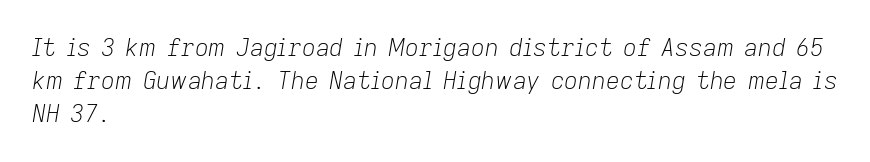
Q: Is the text bold? A: No.
Q: Is the text italic (slanted)? A: Yes, it leans right by about 9 degrees.
Q: Is the text underlined? A: No.
Q: How is the paragraph aligned? A: Left-aligned.
Q: Is the spacing between letters normal or unusually wide? A: Normal.
Q: Is the spacing between lines tight, normal or loose? A: Normal.
